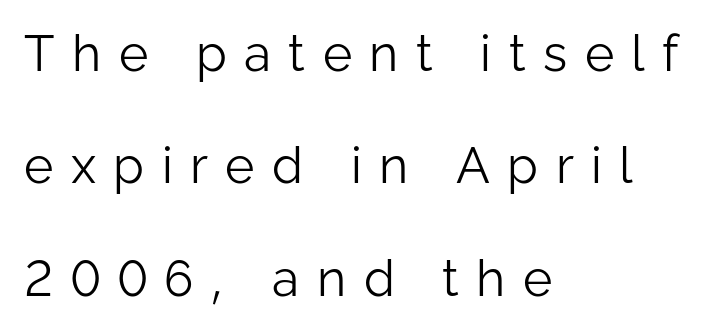
The image shows 50 px light sans-serif type, upright; set left-aligned, loose line spacing (2.25x), unusually wide letter spacing (+0.35 em), not underlined; low stroke contrast and a medium x-height.
